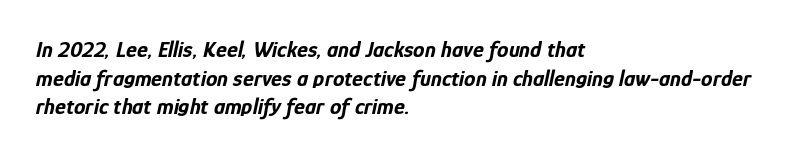
Q: Is the text bold? A: Yes.
Q: Is the text italic (slanted)? A: Yes, it leans right by about 12 degrees.
Q: Is the text underlined? A: No.
Q: How is the paragraph aligned? A: Left-aligned.
Q: Is the spacing between letters normal or unusually wide? A: Normal.
Q: Is the spacing between lines tight, normal or loose? A: Normal.
